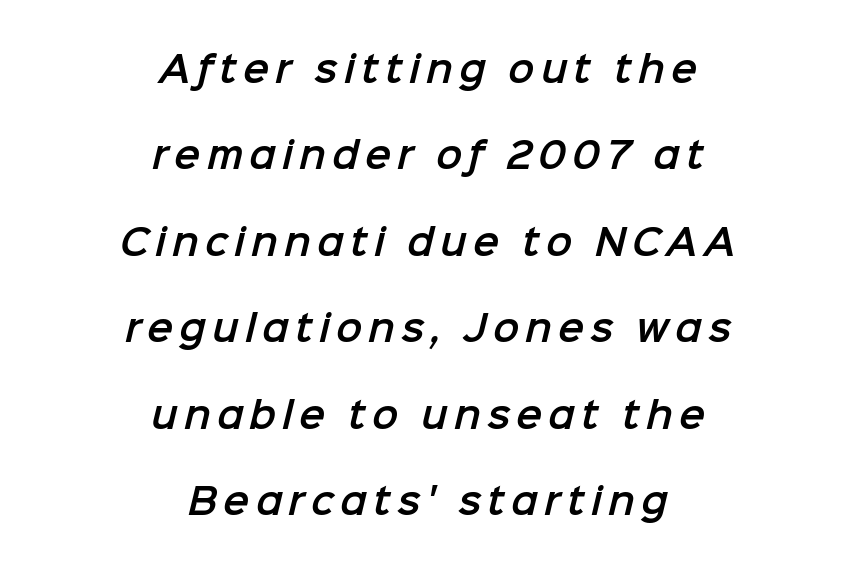
Q: Is the typeface a serif or a sans-serif typeface? A: Sans-serif.
Q: Is the text underlined? A: No.
Q: How is the paragraph aligned? A: Centered.
Q: Is the spacing between lines tight, normal or loose? A: Loose.
Q: Width (condensed, normal, or wide)? A: Normal.
Q: Stroke contrast? A: Low.
Q: x-height? A: Medium.
Q: Monospaced? A: No.
